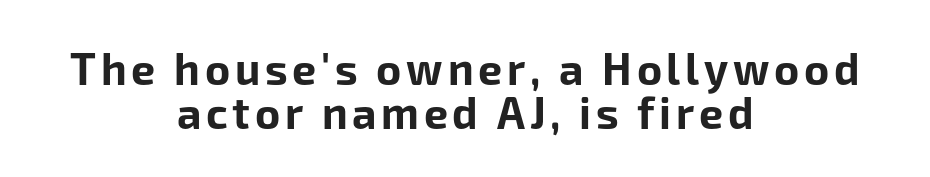
The image shows 43 px bold sans-serif type, upright; set centered, tight line spacing (1.02x), not underlined; low stroke contrast and a medium x-height.
